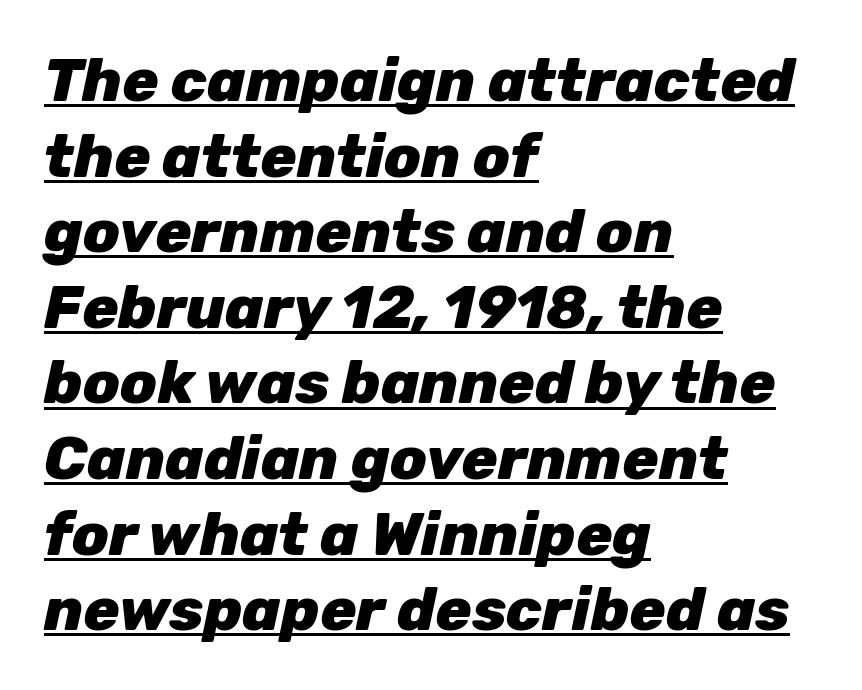
{"italic": "yes", "lean": "right", "slant_degrees": 12, "bold": "yes", "weight": "heavy", "width": "normal", "stroke_contrast": "low", "x_height": "medium", "monospaced": "no", "underline": "yes", "align": "left", "line_spacing": "normal", "line_spacing_ratio": 1.26, "letter_spacing": "normal", "letter_spacing_em": 0.0, "glyph_px": 60}
